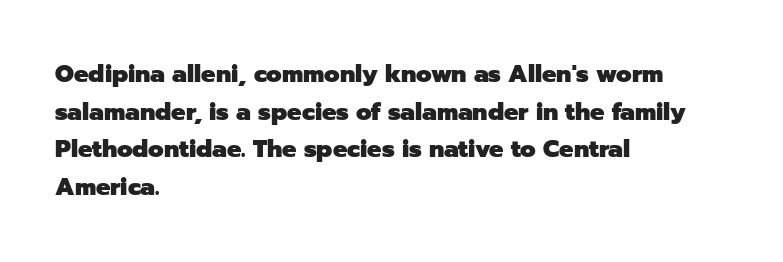
The image shows 24 px bold type, upright; set left-aligned, normal line spacing (1.57x), normal letter spacing, not underlined.
